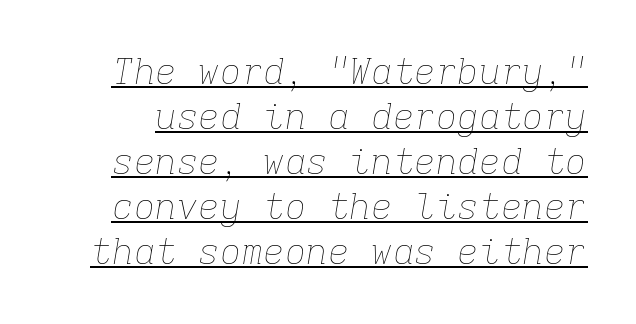
The image shows 36 px thin type, italic (leaning right), monospaced; set normal line spacing (1.25x), normal letter spacing, underlined; low stroke contrast and a medium x-height.
